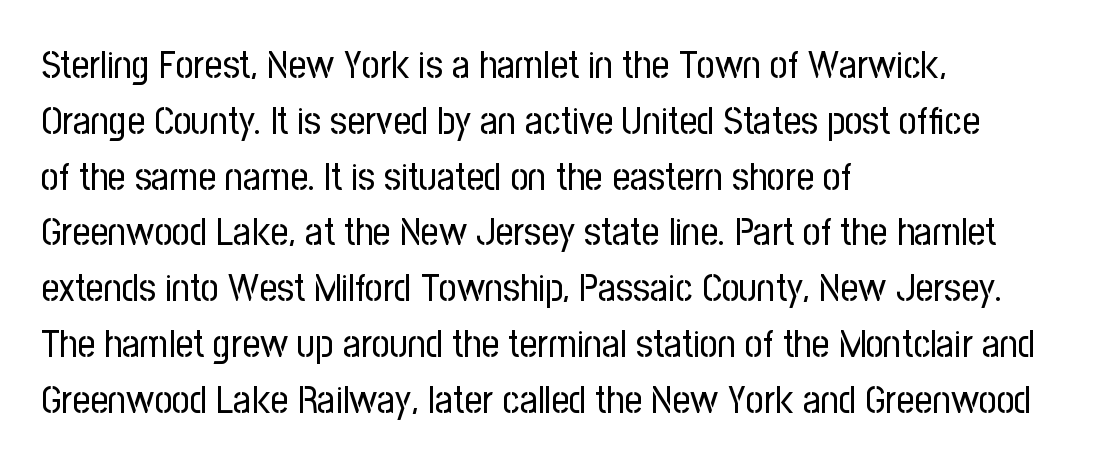
{"serif": "no", "italic": "no", "bold": "no", "weight": "regular", "width": "condensed", "stroke_contrast": "low", "x_height": "medium", "monospaced": "no", "underline": "no", "align": "left", "line_spacing": "normal", "line_spacing_ratio": 1.43, "letter_spacing": "normal", "letter_spacing_em": 0.0, "glyph_px": 39}
